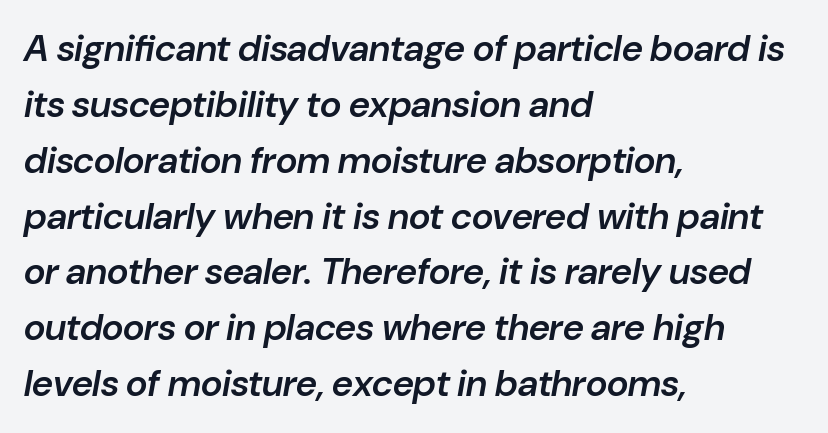
The image shows 37 px semibold type, italic (leaning right); set left-aligned, normal line spacing (1.51x), normal letter spacing, not underlined; low stroke contrast and a medium x-height.
